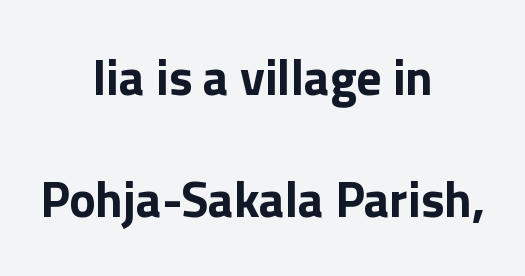
The image shows 50 px bold sans-serif type, upright; set centered, loose line spacing (2.45x), normal letter spacing, not underlined; low stroke contrast and a medium x-height.
